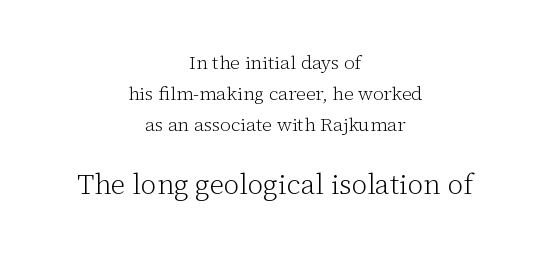
The image shows 28 px light serif type, upright; set centered, normal line spacing (1.63x), normal letter spacing, not underlined; the second (bottom) block is 1.47x larger; low stroke contrast and a medium x-height.
